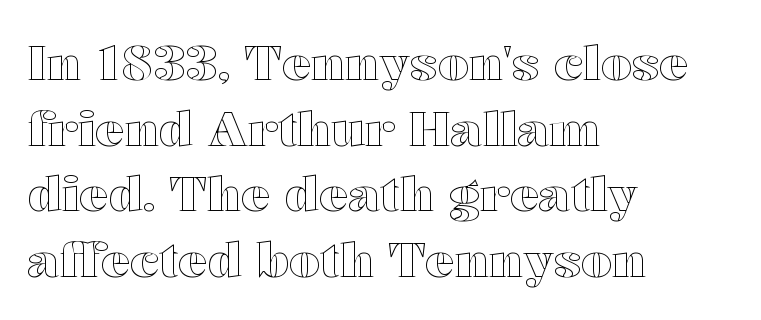
{"italic": "no", "width": "wide", "x_height": "medium", "monospaced": "no", "underline": "no", "align": "left", "line_spacing": "normal", "line_spacing_ratio": 1.34, "letter_spacing": "normal", "letter_spacing_em": 0.0, "glyph_px": 49}
